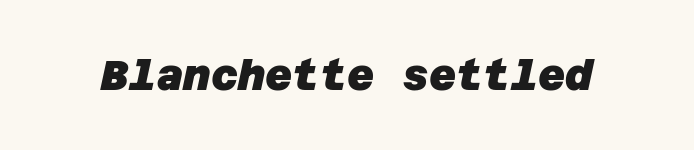
{"serif": "no", "bold": "yes", "weight": "heavy", "width": "normal", "stroke_contrast": "low", "x_height": "large", "underline": "no", "letter_spacing": "normal", "letter_spacing_em": 0.0, "glyph_px": 42}
